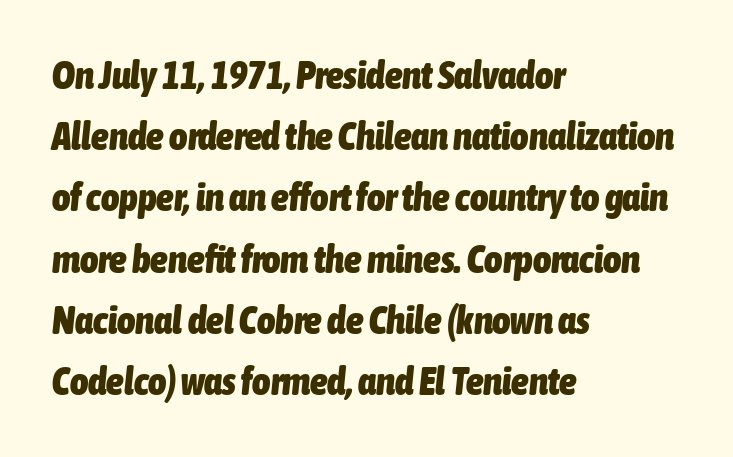
The vertical gap from one line to the next is medium. You could call the tracking neutral — neither tight nor loose. These lines carry a lot of weight — the face is fully bold. All the whitespace from short lines collects on the right.
